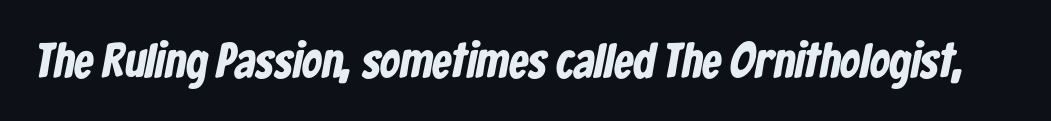
{"serif": "no", "bold": "yes", "weight": "bold", "width": "condensed", "stroke_contrast": "low", "x_height": "medium", "monospaced": "no", "underline": "no", "letter_spacing": "normal", "letter_spacing_em": 0.0, "glyph_px": 49}
